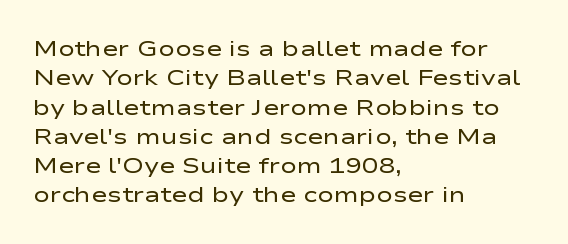
Caption: face not bold, strokes unweighted. Whoever set this chose a conventional vertical rhythm. This sample uses plain, unmodified letter spacing. The lettering stays uniformly vertical, giving the passage a roman look. Rule under the text: the space is simply empty.
